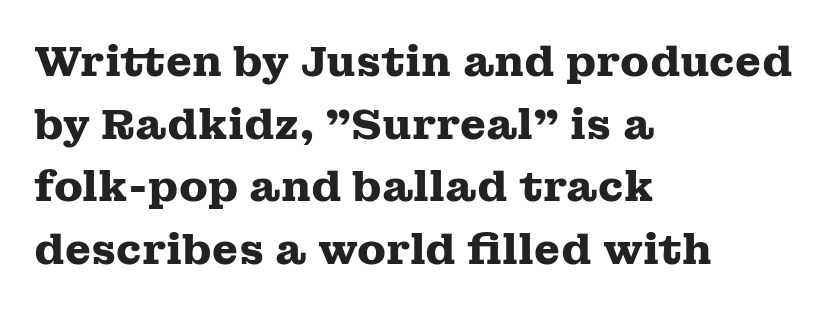
The type family on display is of the serif kind. Descenders hang freely into open space. When letters stand straight like this, we call the style roman or upright. The letters sit at their default tracking, neither squeezed nor spread. The strokes are fattened all the way to bold. Proportional: the letters do not fall into vertical columns.
